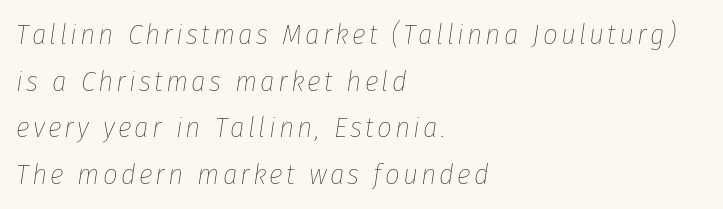
The image shows 29 px thin, condensed type, italic (leaning right); set left-aligned, normal line spacing (1.61x), not underlined; low stroke contrast and a medium x-height.
